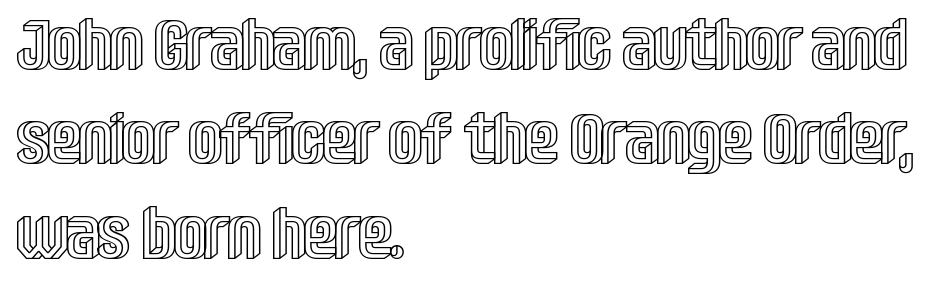
The image shows 72 px condensed type, upright; set left-aligned, normal line spacing (1.31x), normal letter spacing, not underlined; a large x-height.
